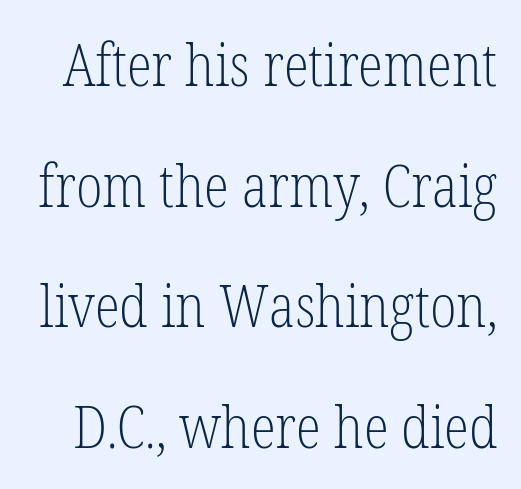
The image shows 58 px light, condensed serif type, upright; set loose line spacing (2.08x), normal letter spacing, not underlined; low stroke contrast and a medium x-height.
